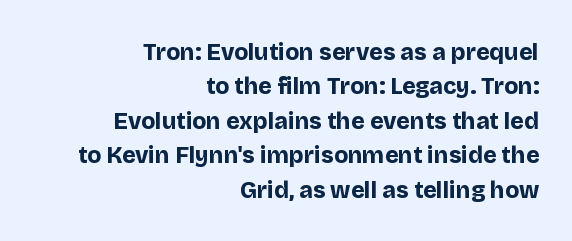
You'd pick this weight for a headline — it's a proper bold. Evenly set lines give the paragraph a standard silhouette. You can tell it's not italic because the verticals are truly vertical. Quick note: underline off.
